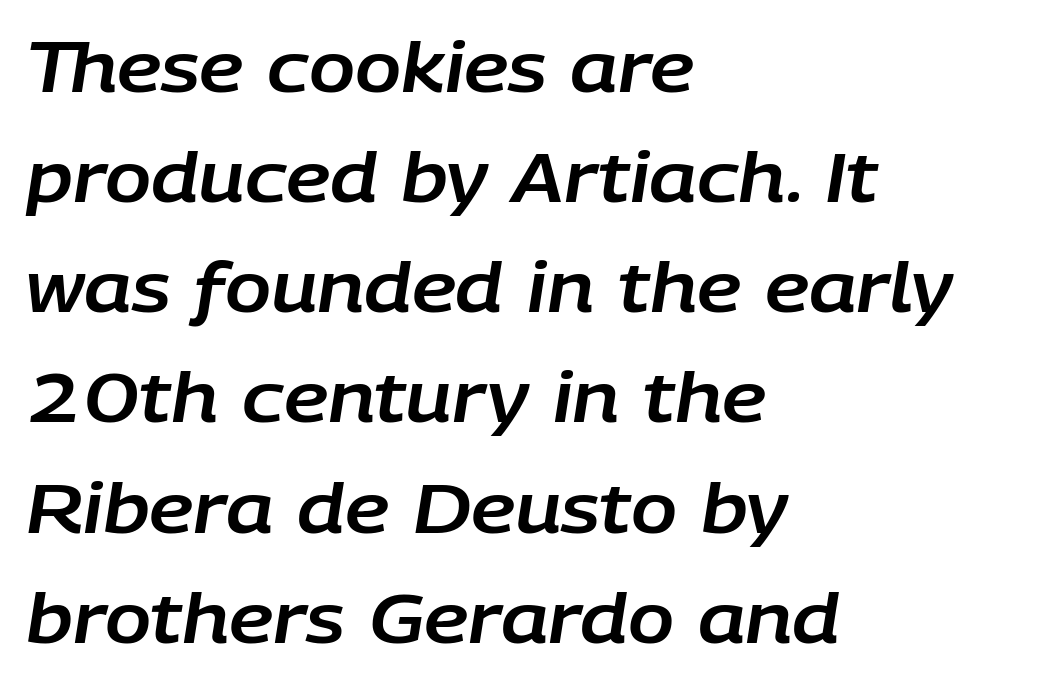
Characters follow at the spacing the type designer built in. Decoration check: the copy has no underline. The letters advance in unequal steps, a hallmark of proportional type. If you measured baseline to baseline, you'd find a middling distance.
